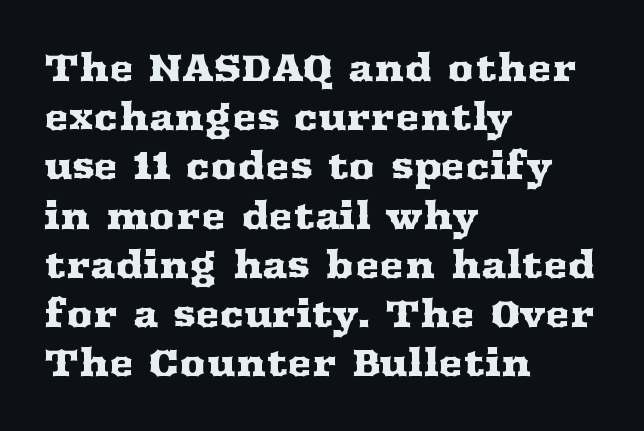
{"serif": "yes", "italic": "no", "width": "wide", "stroke_contrast": "medium", "x_height": "medium", "monospaced": "no", "underline": "no", "align": "left", "line_spacing": "normal", "line_spacing_ratio": 1.33, "letter_spacing": "normal", "letter_spacing_em": 0.0, "glyph_px": 37}
